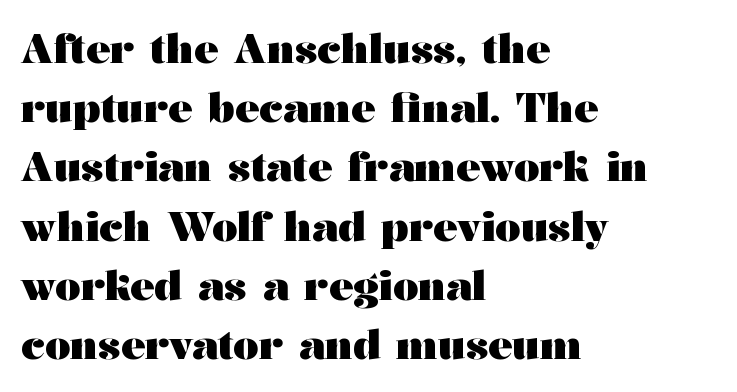
Horizontal alignment here is leftward, the default for most running prose. Observe the ordinary spacing: letters are neighbours, not strangers. The leading is moderate, giving the passage an even texture. The face used here has the dense, thick strokes of a bold. Yep, those are serifs on the letters.
